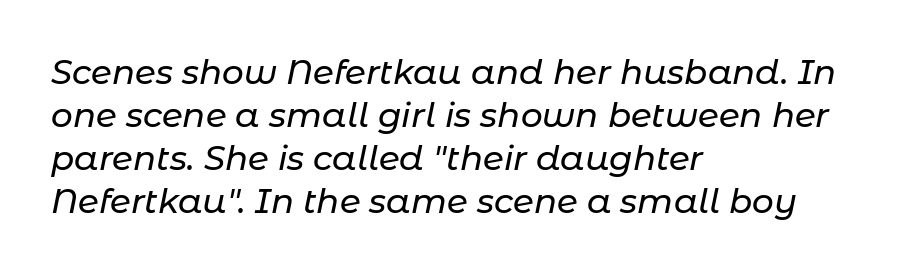
Q: Is the text italic (slanted)? A: Yes, it leans right by about 11 degrees.
Q: Is the text underlined? A: No.
Q: How is the paragraph aligned? A: Left-aligned.
Q: Is the spacing between letters normal or unusually wide? A: Normal.
Q: Is the spacing between lines tight, normal or loose? A: Normal.
Q: Width (condensed, normal, or wide)? A: Normal.
Q: Stroke contrast? A: Low.
Q: x-height? A: Medium.
Q: Monospaced? A: No.
